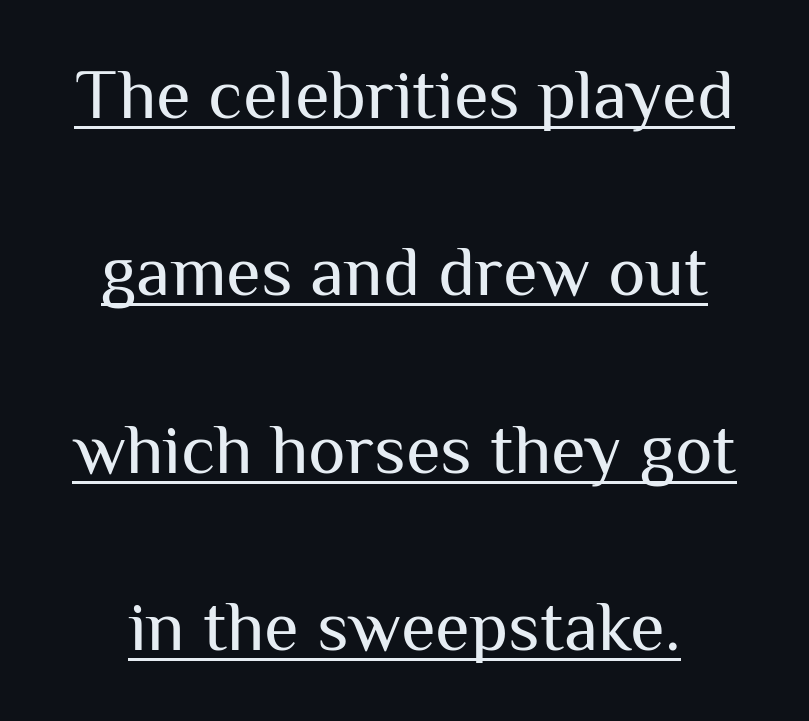
Q: Is the text bold? A: No.
Q: Is the text italic (slanted)? A: No, it is upright.
Q: Is the typeface a serif or a sans-serif typeface? A: Sans-serif.
Q: Is the text underlined? A: Yes.
Q: Is the spacing between letters normal or unusually wide? A: Normal.
Q: Is the spacing between lines tight, normal or loose? A: Loose.
Q: Width (condensed, normal, or wide)? A: Normal.
Q: Stroke contrast? A: Medium.
Q: x-height? A: Medium.
Q: Monospaced? A: No.
